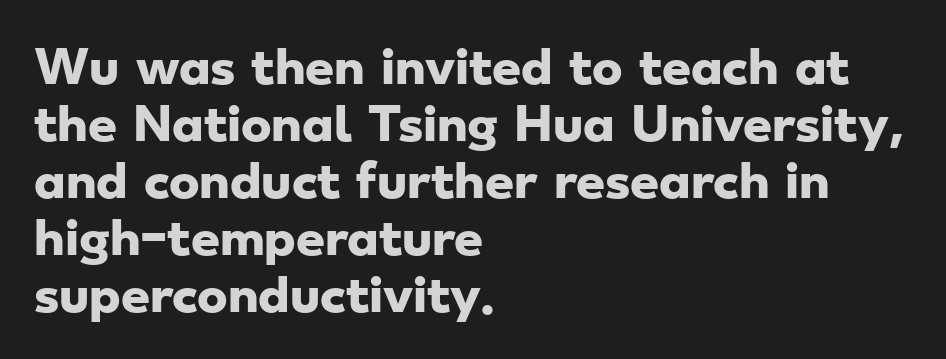
In terms of letterform style, serifs are entirely absent. The tracking reads as untouched default to a designer's eye. Each row of text sits above clean, open space. Each glyph is drawn with heavy, bold strokes. The letters advance in unequal steps, a hallmark of proportional type. Visually the block forms a straight wall on the left and a jagged coastline on the right.
